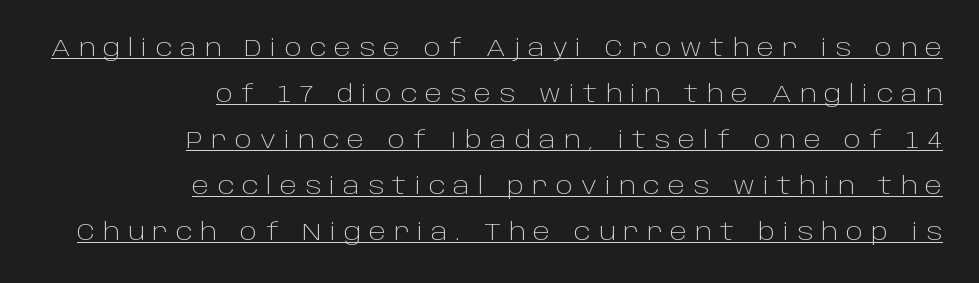
This sample trades compactness for vertical openness between lines. In CSS terms this would be text-align: right. This rendering features underlined lettering. Posture: straight, roman, zero tilt.
